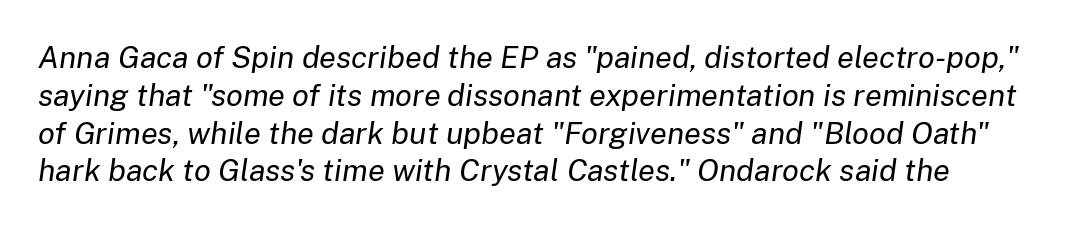
Nothing heavy about these letters — not bold at all. Observe the lean: these are italic letterforms. Characters follow at the spacing the type designer built in. The strip under each line holds only bare page. Character widths vary here, with narrow letters taking less room than wide ones.
